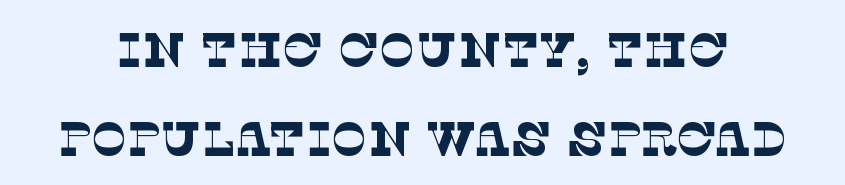
Is this a fixed-width face? No — the glyphs have proportional, varying widths. Small tapered or slab feet sit at the stroke ends, so this counts as serif. The letterforms sit at book weight or below. Lines of text with bare space underneath. Nothing unusual about the tracking: characters are spaced as the font intends.
